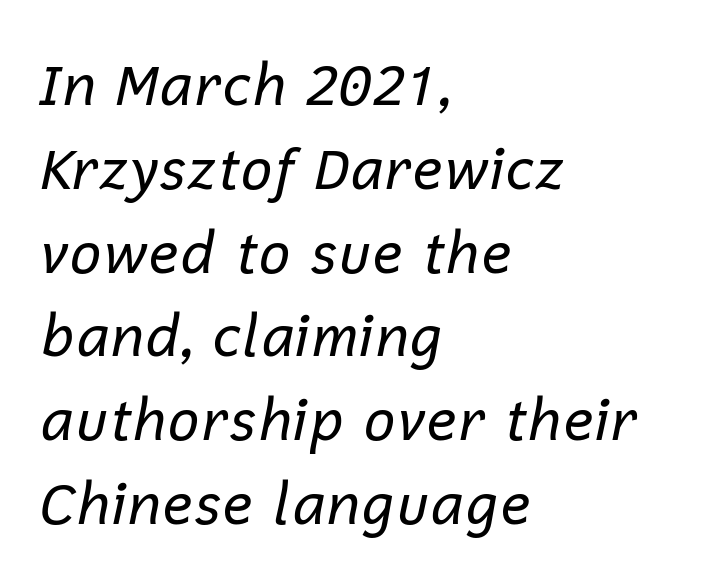
Q: Is the text bold? A: No.
Q: Is the text italic (slanted)? A: Yes, it leans right by about 12 degrees.
Q: Is the text underlined? A: No.
Q: How is the paragraph aligned? A: Left-aligned.
Q: Is the spacing between letters normal or unusually wide? A: Normal.
Q: Is the spacing between lines tight, normal or loose? A: Normal.
Q: Width (condensed, normal, or wide)? A: Normal.
Q: Stroke contrast? A: Low.
Q: x-height? A: Medium.
Q: Monospaced? A: No.
